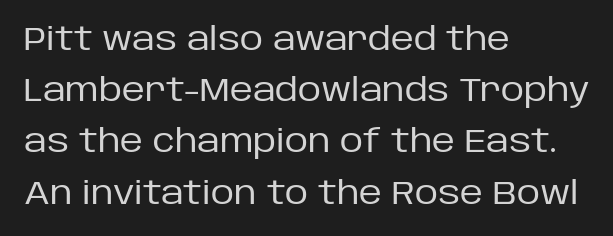
The image shows 32 px regular-weight sans-serif type, upright; set left-aligned, normal line spacing (1.6x), normal letter spacing, not underlined; low stroke contrast and a large x-height.
